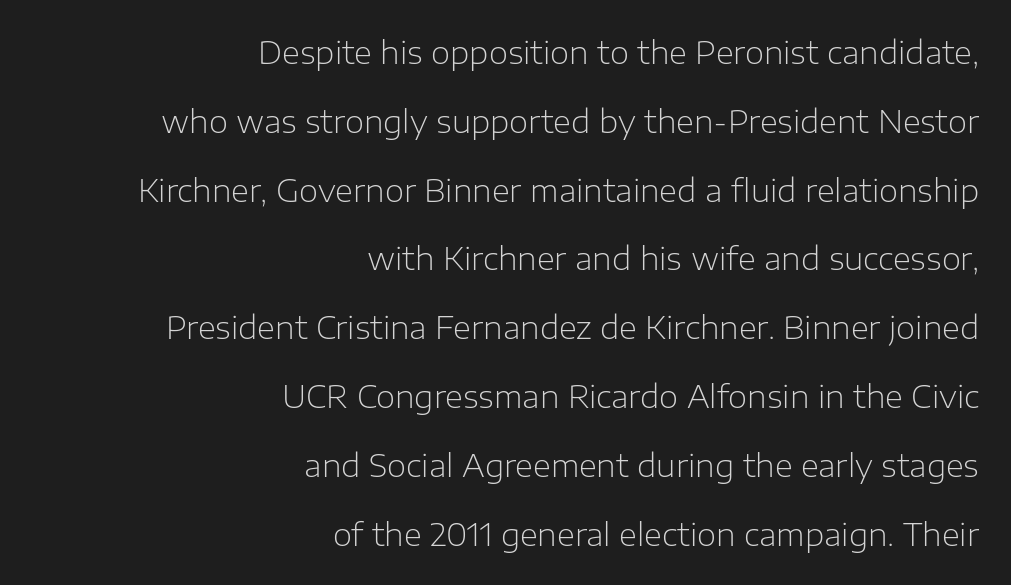
{"serif": "no", "italic": "no", "bold": "no", "weight": "light", "width": "normal", "stroke_contrast": "low", "x_height": "medium", "monospaced": "no", "underline": "no", "align": "right", "line_spacing": "loose", "line_spacing_ratio": 2.22, "letter_spacing": "normal", "letter_spacing_em": 0.0, "glyph_px": 31}
